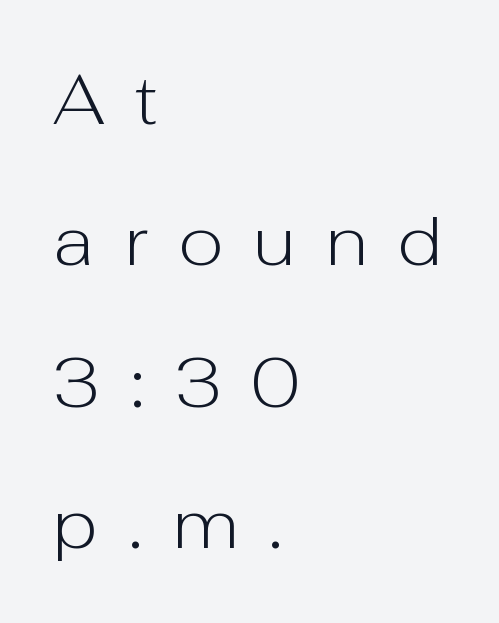
Q: Is the text bold? A: No.
Q: Is the text italic (slanted)? A: No, it is upright.
Q: Is the typeface a serif or a sans-serif typeface? A: Sans-serif.
Q: Is the text underlined? A: No.
Q: How is the paragraph aligned? A: Left-aligned.
Q: Is the spacing between letters normal or unusually wide? A: Unusually wide.
Q: Is the spacing between lines tight, normal or loose? A: Loose.
Q: Width (condensed, normal, or wide)? A: Normal.
Q: Stroke contrast? A: Low.
Q: x-height? A: Medium.
Q: Monospaced? A: No.
